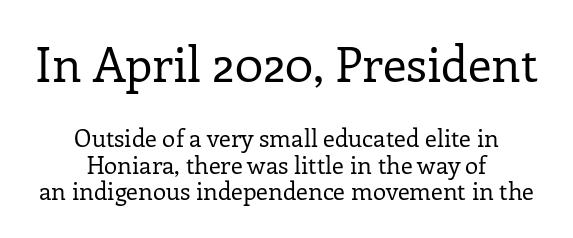
Q: Is the text bold? A: No.
Q: Is the text italic (slanted)? A: No, it is upright.
Q: Is the typeface a serif or a sans-serif typeface? A: Serif.
Q: Is the text underlined? A: No.
Q: How is the paragraph aligned? A: Centered.
Q: Is the spacing between letters normal or unusually wide? A: Normal.
Q: Is the spacing between lines tight, normal or loose? A: Tight.
Q: Which block of text is set in a larger size, the first (top) or the second (bottom)? A: The first (top) one.
Q: Width (condensed, normal, or wide)? A: Normal.
Q: Stroke contrast? A: Low.
Q: x-height? A: Medium.
Q: Monospaced? A: No.
